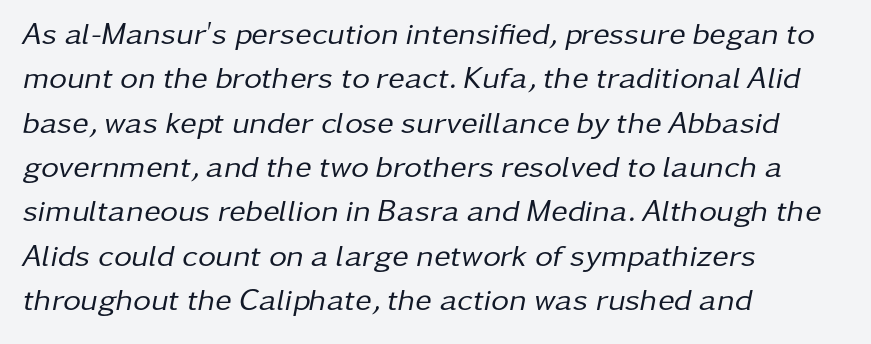
Q: Is the text bold? A: No.
Q: Is the text italic (slanted)? A: Yes, it leans right by about 11 degrees.
Q: Is the text underlined? A: No.
Q: How is the paragraph aligned? A: Left-aligned.
Q: Is the spacing between letters normal or unusually wide? A: Normal.
Q: Is the spacing between lines tight, normal or loose? A: Normal.
Q: Width (condensed, normal, or wide)? A: Normal.
Q: Stroke contrast? A: Low.
Q: x-height? A: Medium.
Q: Monospaced? A: No.
